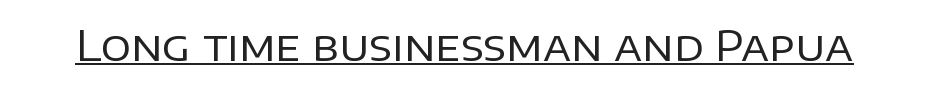
Q: Is the text bold? A: No.
Q: Is the text italic (slanted)? A: No, it is upright.
Q: Is the typeface a serif or a sans-serif typeface? A: Sans-serif.
Q: Is the text underlined? A: Yes.
Q: Is the spacing between letters normal or unusually wide? A: Normal.
Q: Width (condensed, normal, or wide)? A: Normal.
Q: Stroke contrast? A: Low.
Q: x-height? A: Large.
Q: Monospaced? A: No.
